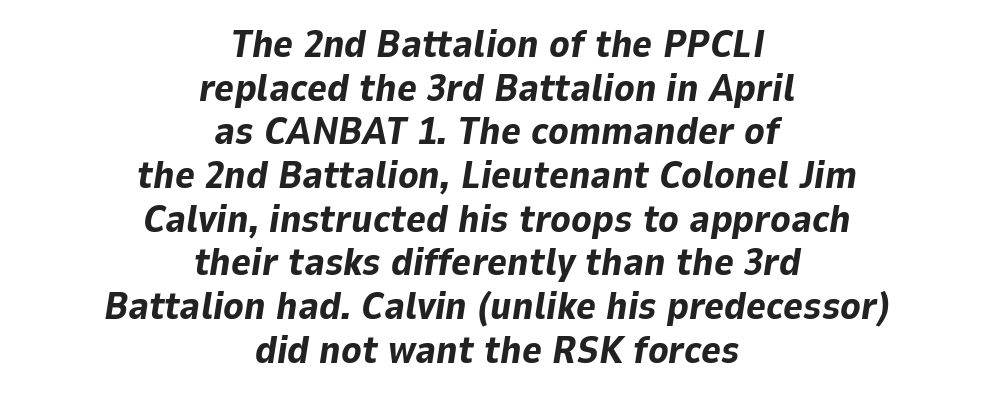
{"italic": "yes", "lean": "right", "slant_degrees": 9, "bold": "yes", "weight": "bold", "width": "normal", "stroke_contrast": "low", "x_height": "medium", "monospaced": "no", "underline": "no", "align": "center", "line_spacing": "tight", "line_spacing_ratio": 1.15, "letter_spacing": "normal", "letter_spacing_em": 0.0, "glyph_px": 38}
